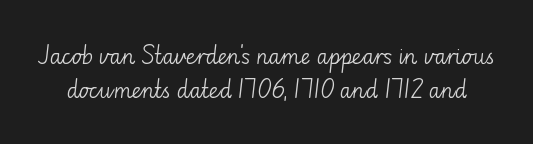
The words here are not underlined. Think standard paragraph weight, or any step lighter than that. This sample uses plain, unmodified letter spacing.
